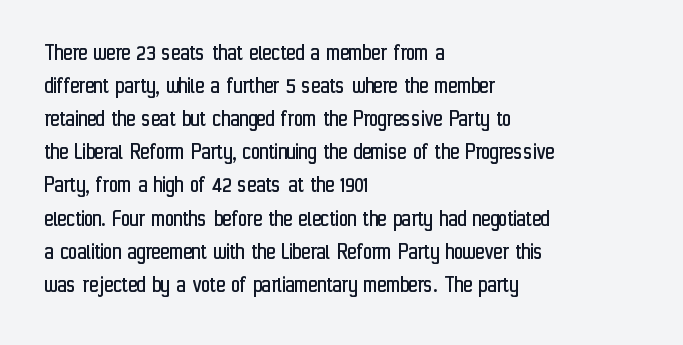
The image shows 24 px text type, upright; set left-aligned, normal line spacing (1.38x), normal letter spacing, not underlined.
